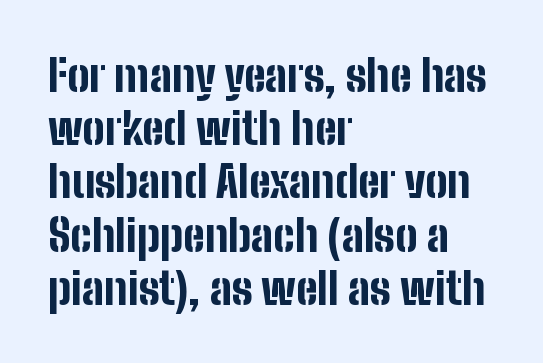
{"serif": "no", "italic": "no", "bold": "yes", "weight": "bold", "width": "condensed", "stroke_contrast": "low", "x_height": "medium", "monospaced": "no", "underline": "no", "align": "left", "line_spacing_ratio": 1.21, "letter_spacing": "normal", "letter_spacing_em": 0.0, "glyph_px": 44}
